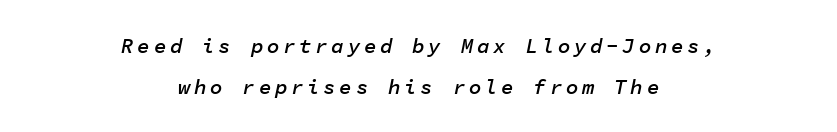
Q: Is the text bold? A: Semi-bold.
Q: Is the text italic (slanted)? A: Yes, it leans right by about 11 degrees.
Q: Is the text underlined? A: No.
Q: How is the paragraph aligned? A: Centered.
Q: Is the spacing between lines tight, normal or loose? A: Loose.
